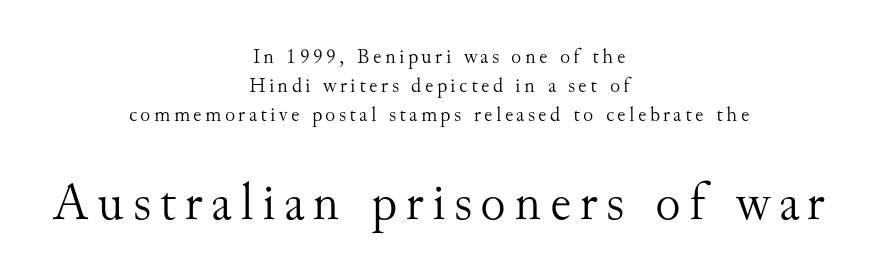
Q: Is the text bold? A: No.
Q: Is the text italic (slanted)? A: No, it is upright.
Q: Is the typeface a serif or a sans-serif typeface? A: Serif.
Q: Is the text underlined? A: No.
Q: How is the paragraph aligned? A: Centered.
Q: Is the spacing between lines tight, normal or loose? A: Normal.
Q: Which block of text is set in a larger size, the first (top) or the second (bottom)? A: The second (bottom) one.
Q: Width (condensed, normal, or wide)? A: Normal.
Q: Stroke contrast? A: Medium.
Q: x-height? A: Small.
Q: Monospaced? A: No.
